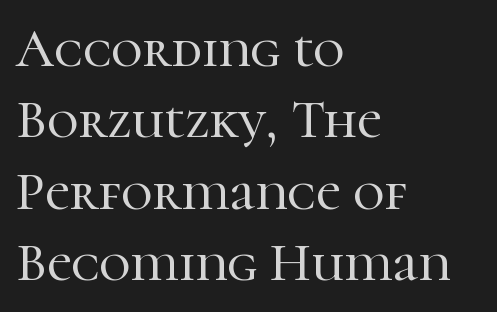
The image shows 54 px serif type, upright; set left-aligned, normal line spacing (1.32x), normal letter spacing, not underlined; high stroke contrast and a medium x-height.
